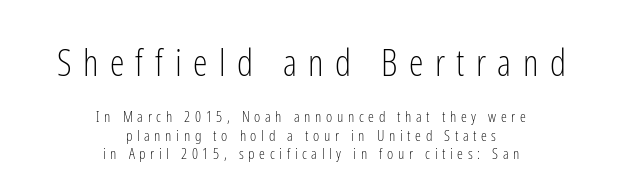
Q: Is the text bold? A: No.
Q: Is the text italic (slanted)? A: No, it is upright.
Q: Is the typeface a serif or a sans-serif typeface? A: Sans-serif.
Q: Is the text underlined? A: No.
Q: How is the paragraph aligned? A: Centered.
Q: Is the spacing between letters normal or unusually wide? A: Unusually wide.
Q: Which block of text is set in a larger size, the first (top) or the second (bottom)? A: The first (top) one.
Q: Width (condensed, normal, or wide)? A: Condensed.
Q: Stroke contrast? A: Low.
Q: x-height? A: Medium.
Q: Monospaced? A: No.
